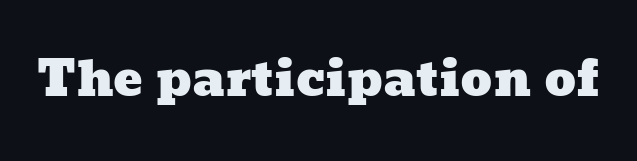
Nothing unusual about the tracking: characters are spaced as the font intends. Character widths vary here, with narrow letters taking less room than wide ones. The strip under each line holds only bare page.
